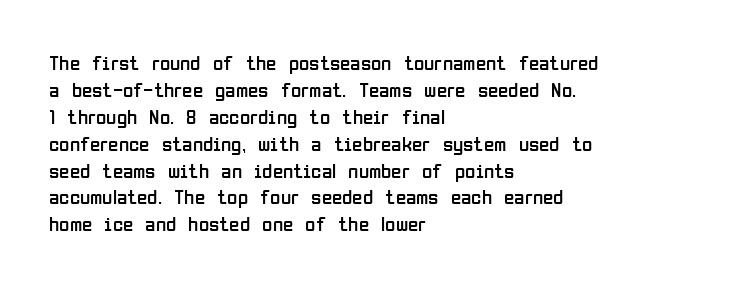
The image shows 21 px text type, upright; set left-aligned, normal line spacing (1.28x), normal letter spacing, not underlined.
